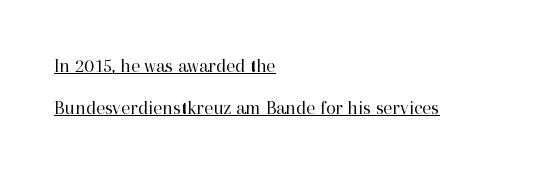
{"italic": "no", "bold": "no", "underline": "yes", "align": "left", "line_spacing": "loose", "line_spacing_ratio": 2.08, "letter_spacing": "normal", "letter_spacing_em": 0.0, "glyph_px": 20}
